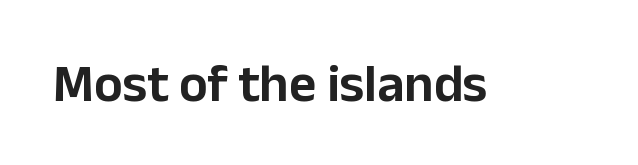
Q: Is the text italic (slanted)? A: No, it is upright.
Q: Is the typeface a serif or a sans-serif typeface? A: Sans-serif.
Q: Is the text underlined? A: No.
Q: Is the spacing between letters normal or unusually wide? A: Normal.
Q: Width (condensed, normal, or wide)? A: Normal.
Q: Stroke contrast? A: Low.
Q: x-height? A: Medium.
Q: Monospaced? A: No.
